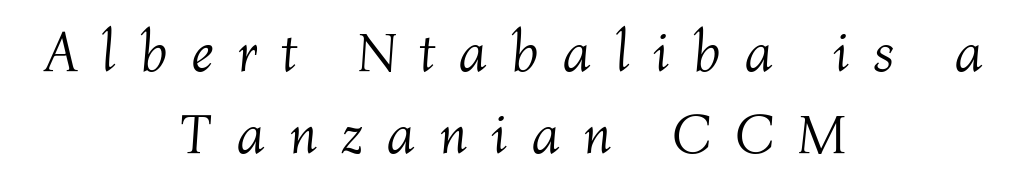
{"italic": "yes", "lean": "right", "slant_degrees": 4, "bold": "no", "weight": "light", "width": "normal", "stroke_contrast": "medium", "x_height": "medium", "monospaced": "no", "underline": "no", "align": "center", "line_spacing": "normal", "line_spacing_ratio": 1.43, "letter_spacing": "wide", "letter_spacing_em": 0.41, "glyph_px": 57}
